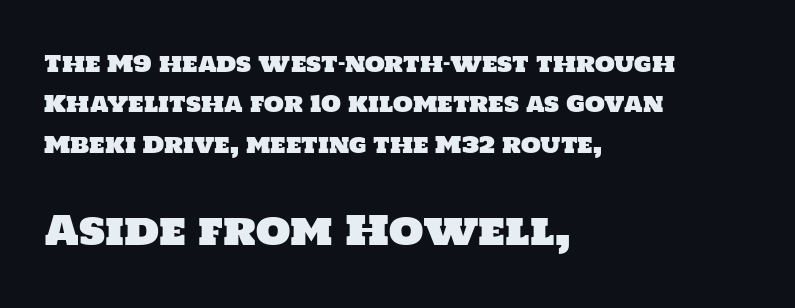
The image shows 40 px sans-serif type; set left-aligned, line spacing 1.76x, normal letter spacing, not underlined; the second (bottom) block is 1.74x larger; low stroke contrast and a large x-height.
